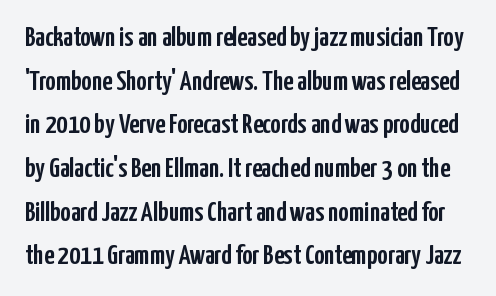
These lines are composed in type without serifs. Evenly set lines give the paragraph a standard silhouette. The axis of the letterforms is exactly vertical. Tracking value appears to be zero — textbook default spacing. This rendering features lettering with no underline. Note the varied advance widths — an 'i' is clearly narrower than an 'm'.
